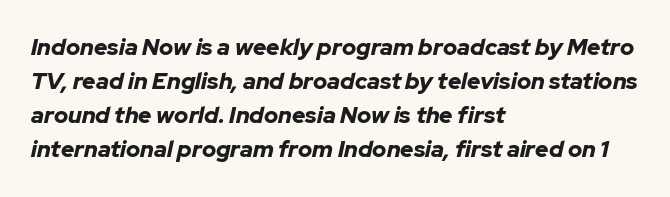
The image shows 23 px bold type, italic (leaning right); set left-aligned, normal line spacing (1.48x), normal letter spacing, not underlined.
